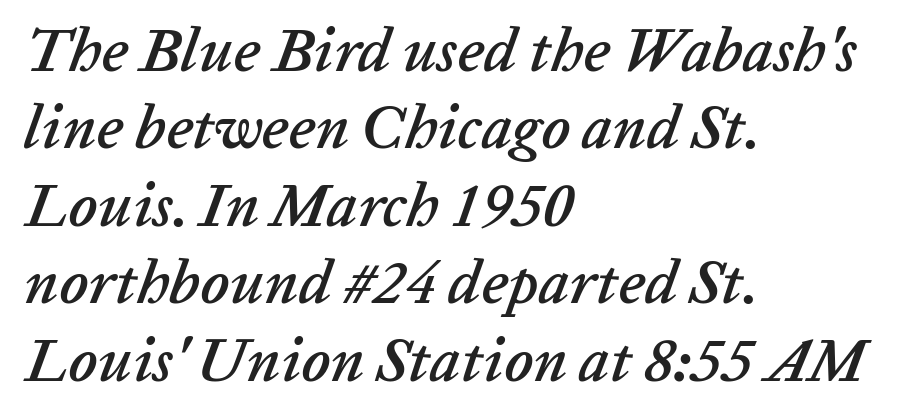
{"italic": "yes", "lean": "right", "slant_degrees": 20, "width": "normal", "stroke_contrast": "low", "x_height": "medium", "monospaced": "no", "underline": "no", "align": "left", "line_spacing": "normal", "line_spacing_ratio": 1.27, "letter_spacing": "normal", "letter_spacing_em": 0.0, "glyph_px": 61}
